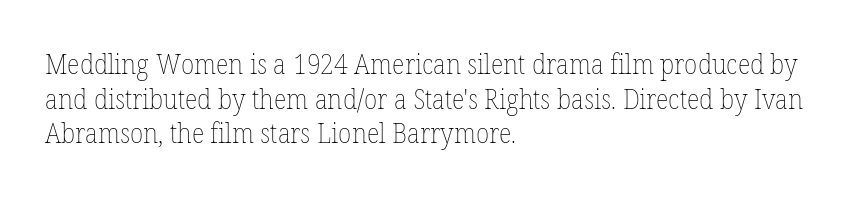
The image shows 27 px text type, upright; set left-aligned, normal line spacing (1.28x), normal letter spacing, not underlined.
